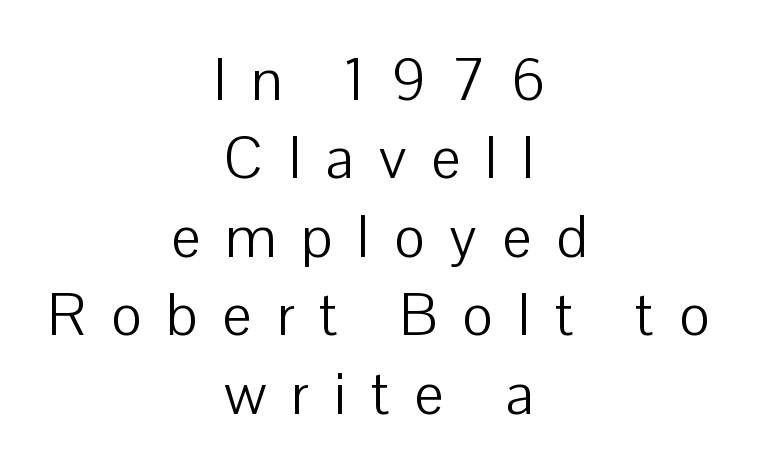
{"serif": "no", "italic": "no", "bold": "no", "weight": "light", "width": "normal", "stroke_contrast": "low", "x_height": "medium", "monospaced": "no", "underline": "no", "align": "center", "line_spacing": "normal", "line_spacing_ratio": 1.33, "letter_spacing": "wide", "letter_spacing_em": 0.42, "glyph_px": 59}
